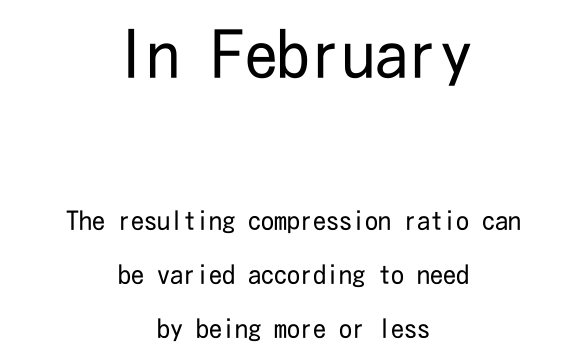
{"serif": "no", "italic": "no", "bold": "no", "weight": "regular", "width": "condensed", "stroke_contrast": "low", "x_height": "medium", "underline": "no", "align": "center", "line_spacing": "loose", "line_spacing_ratio": 2.08, "letter_spacing": "normal", "letter_spacing_em": 0.0, "larger_block": "first", "size_ratio": 2.5, "glyph_px": 65}
